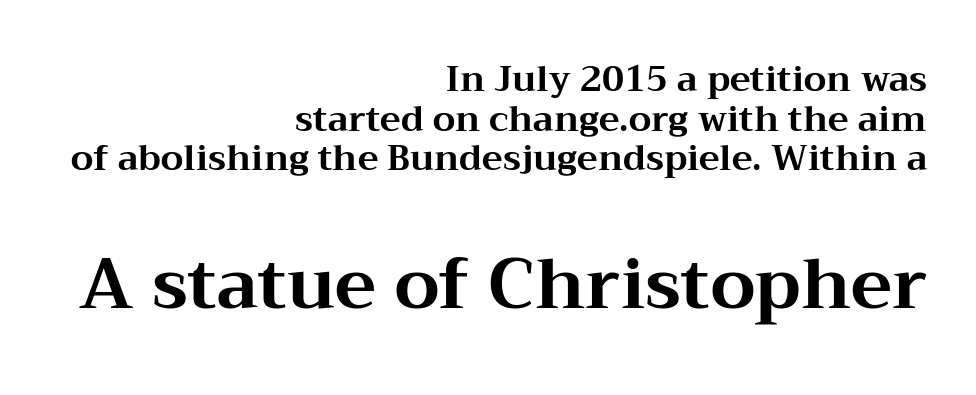
Q: Is the text bold? A: Yes.
Q: Is the text italic (slanted)? A: No, it is upright.
Q: Is the typeface a serif or a sans-serif typeface? A: Serif.
Q: Is the text underlined? A: No.
Q: How is the paragraph aligned? A: Right-aligned.
Q: Is the spacing between letters normal or unusually wide? A: Normal.
Q: Is the spacing between lines tight, normal or loose? A: Tight.
Q: Which block of text is set in a larger size, the first (top) or the second (bottom)? A: The second (bottom) one.
Q: Width (condensed, normal, or wide)? A: Wide.
Q: Stroke contrast? A: Medium.
Q: x-height? A: Medium.
Q: Monospaced? A: No.
